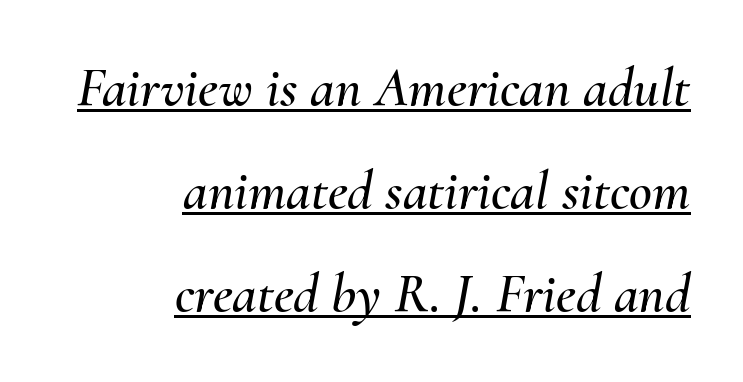
Reading down the block, your eye finds every line finishing at a fixed right position. Is this a fixed-width face? No — the glyphs have proportional, varying widths. A typesetter would call this zero additional tracking. The glyphs look as if they've been sheared to an angle. Decoration check: the copy is underlined.
